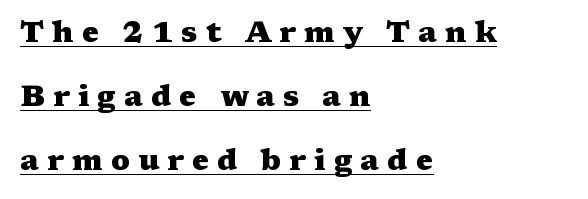
The image shows 29 px heavy, wide serif type, upright; set left-aligned, loose line spacing (2.21x), unusually wide letter spacing (+0.28 em), underlined; medium stroke contrast and a medium x-height.
